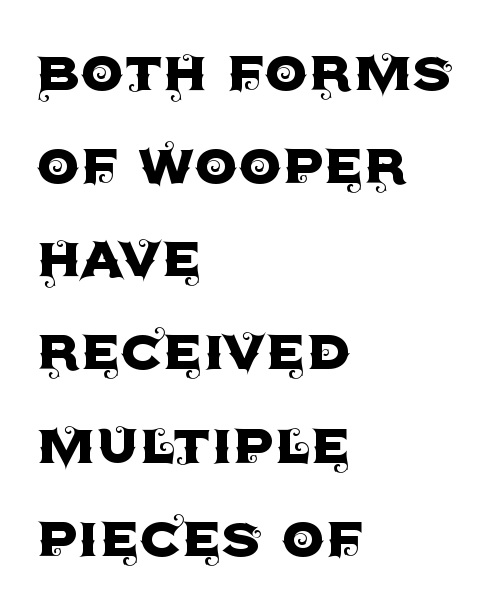
This rendering features lettering with no underline. The characters display no serif detailing; their extremities are plain. The block of text has a typical density, with ordinary space between rows. Note the varied advance widths — an 'i' is clearly narrower than an 'm'. Which margin do the lines hug? The left one — the right edge is uneven.
